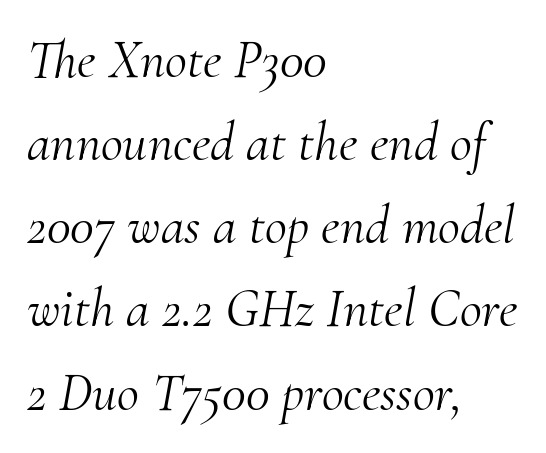
The image shows 54 px light serif type, italic (leaning right); set left-aligned, normal line spacing (1.54x), normal letter spacing, not underlined; medium stroke contrast and a small x-height.
